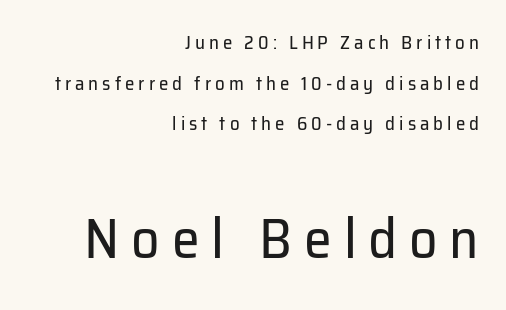
A typesetter would call this proportional, since set widths differ per character. The rendering shows plain stroke endings on the letterforms — a sans-serif design. One-word summary of the alignment: right. Rows of type keep a wide berth in the vertical direction.
